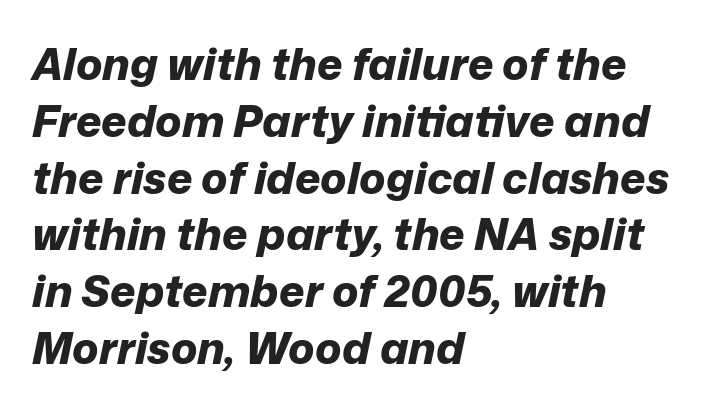
Q: Is the text bold? A: Yes.
Q: Is the text italic (slanted)? A: Yes, it leans right by about 12 degrees.
Q: Is the text underlined? A: No.
Q: How is the paragraph aligned? A: Left-aligned.
Q: Is the spacing between letters normal or unusually wide? A: Normal.
Q: Is the spacing between lines tight, normal or loose? A: Normal.
Q: Width (condensed, normal, or wide)? A: Normal.
Q: Stroke contrast? A: Low.
Q: x-height? A: Medium.
Q: Monospaced? A: No.
